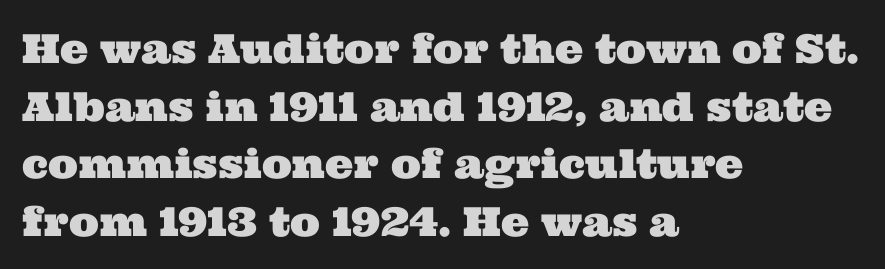
The image shows 40 px wide serif type; set left-aligned, normal line spacing (1.44x), normal letter spacing, not underlined; medium stroke contrast and a medium x-height.
